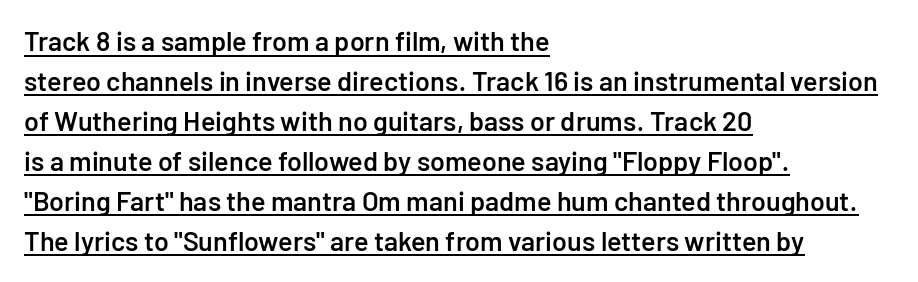
{"italic": "no", "bold": "semi", "underline": "yes", "align": "left", "line_spacing": "normal", "line_spacing_ratio": 1.48, "letter_spacing": "normal", "letter_spacing_em": 0.0, "glyph_px": 27}
